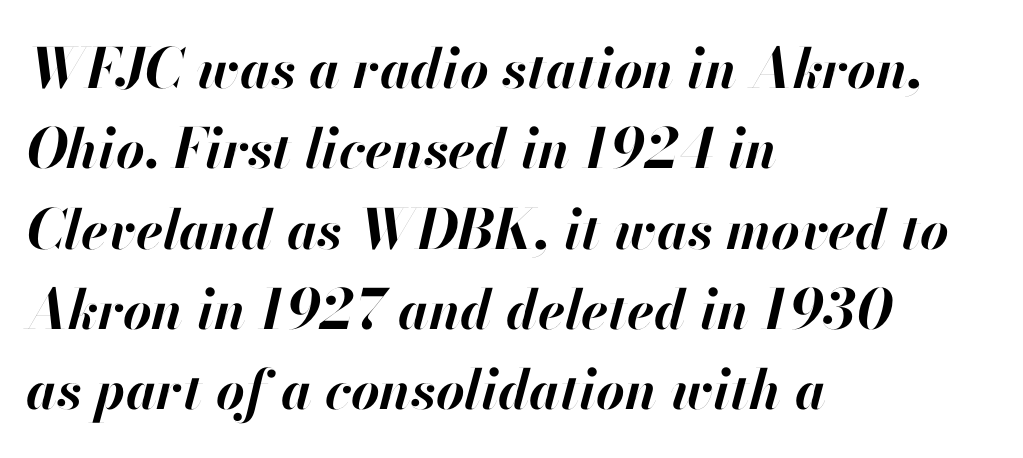
{"italic": "yes", "lean": "right", "slant_degrees": 13, "bold": "yes", "weight": "bold", "width": "normal", "stroke_contrast": "high", "x_height": "small", "monospaced": "no", "underline": "no", "align": "left", "line_spacing": "normal", "line_spacing_ratio": 1.46, "letter_spacing": "normal", "letter_spacing_em": 0.0, "glyph_px": 55}
